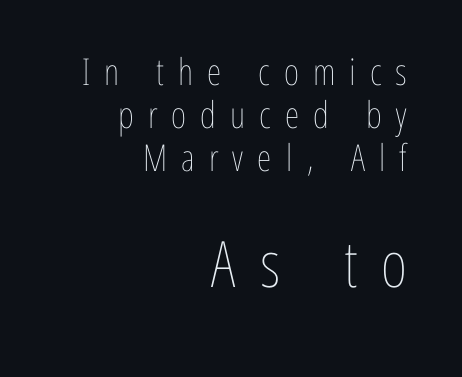
Q: Is the text bold? A: No.
Q: Is the text italic (slanted)? A: No, it is upright.
Q: Is the text underlined? A: No.
Q: How is the paragraph aligned? A: Right-aligned.
Q: Is the spacing between letters normal or unusually wide? A: Unusually wide.
Q: Which block of text is set in a larger size, the first (top) or the second (bottom)? A: The second (bottom) one.
Q: Width (condensed, normal, or wide)? A: Condensed.
Q: Stroke contrast? A: Low.
Q: x-height? A: Medium.
Q: Monospaced? A: No.
